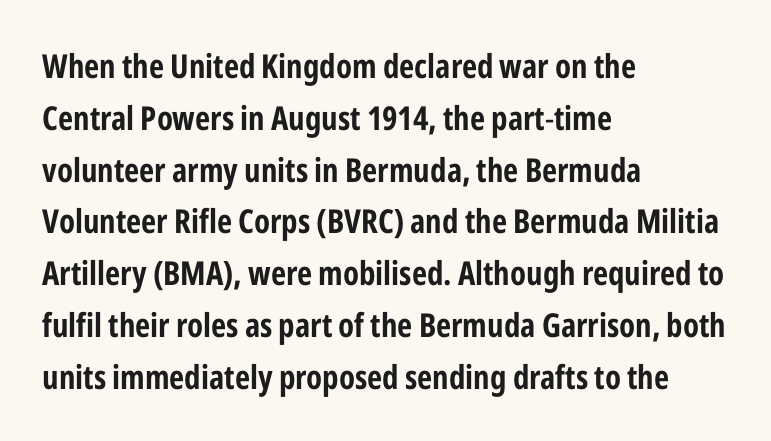
{"serif": "no", "italic": "no", "width": "condensed", "stroke_contrast": "low", "x_height": "medium", "monospaced": "no", "underline": "no", "align": "left", "line_spacing": "normal", "line_spacing_ratio": 1.57, "letter_spacing": "normal", "letter_spacing_em": 0.0, "glyph_px": 33}
